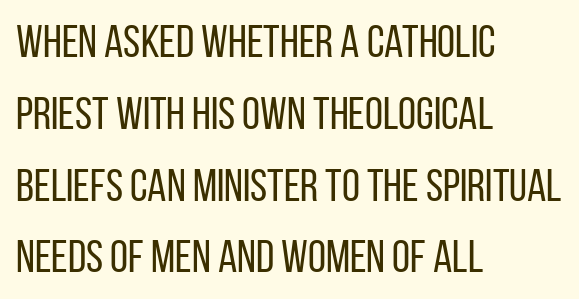
Observe the ordinary spacing: letters are neighbours, not strangers. No feet cap the strokes, marking this as sans-serif type. Vertically, the passage feels balanced, rows spaced as you'd expect. The foot of each line stays bare and open. Think of a printed novel: that variable character pitch is what you see here. The strokes are not fattened; the text isn't bold.
